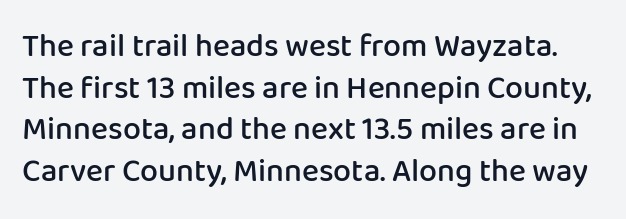
{"serif": "no", "italic": "no", "bold": "semi", "weight": "semibold", "width": "normal", "stroke_contrast": "low", "x_height": "medium", "monospaced": "no", "underline": "no", "line_spacing": "normal", "line_spacing_ratio": 1.3, "letter_spacing": "normal", "letter_spacing_em": 0.0, "glyph_px": 32}
